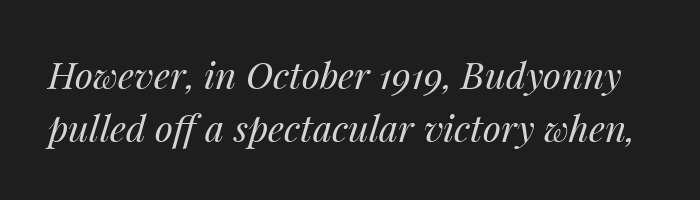
{"italic": "yes", "lean": "right", "slant_degrees": 14, "bold": "no", "weight": "regular", "width": "normal", "stroke_contrast": "medium", "x_height": "medium", "monospaced": "no", "underline": "no", "line_spacing": "normal", "line_spacing_ratio": 1.43, "letter_spacing": "normal", "letter_spacing_em": 0.0, "glyph_px": 37}
